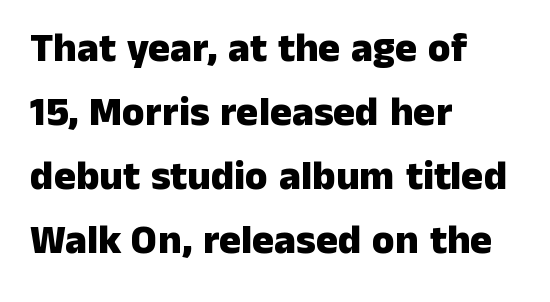
The image shows 41 px heavy sans-serif type, upright; set left-aligned, normal line spacing (1.56x), normal letter spacing, not underlined; low stroke contrast and a medium x-height.
